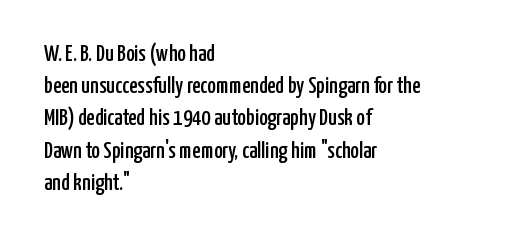
{"italic": "no", "underline": "no", "align": "left", "line_spacing": "normal", "line_spacing_ratio": 1.4, "letter_spacing": "normal", "letter_spacing_em": 0.0, "glyph_px": 23}
